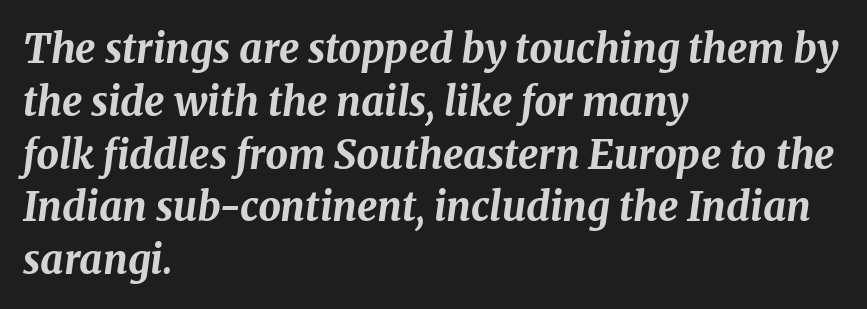
Typesetter's note: full bold, strokes at maximum text heaviness. Descenders are the only things crossing below the line. What's the leading like? Ordinary, nothing unusual. Does the copy run flush right? No — it runs flush left.
